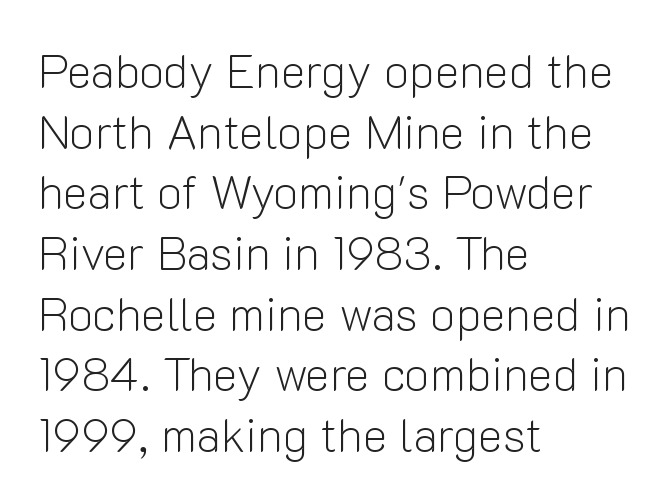
A sans-serif font was chosen for this passage. The letterforms sit at book weight or below. The lines are quadded left. One glance says typical: line gaps are just what's usual.
